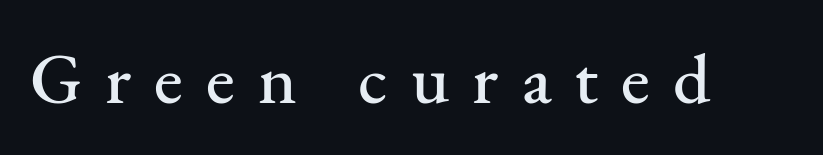
{"serif": "yes", "italic": "no", "width": "normal", "stroke_contrast": "medium", "x_height": "small", "monospaced": "no", "underline": "no", "letter_spacing": "wide", "letter_spacing_em": 0.32, "glyph_px": 72}
